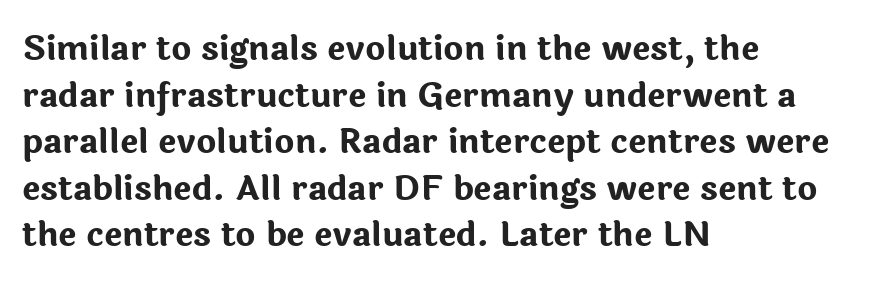
The typeface chosen for these lines omits serifs. The designer left line spacing at the default. The strokes are fattened all the way to bold. Think of a printed novel: that variable character pitch is what you see here. The ragged edge is on the right, which tells us the setting is flush left.
